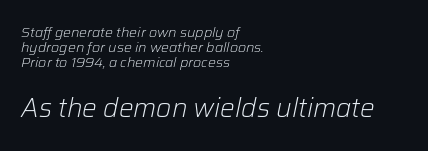
A typesetter would call this leading minimal, almost set solid. Weight: regular or lighter. Inter-character spacing is left at the font's built-in metrics. The text carries the slant typical of an italic or oblique font. Leftover space on each line is placed entirely after the last word.
